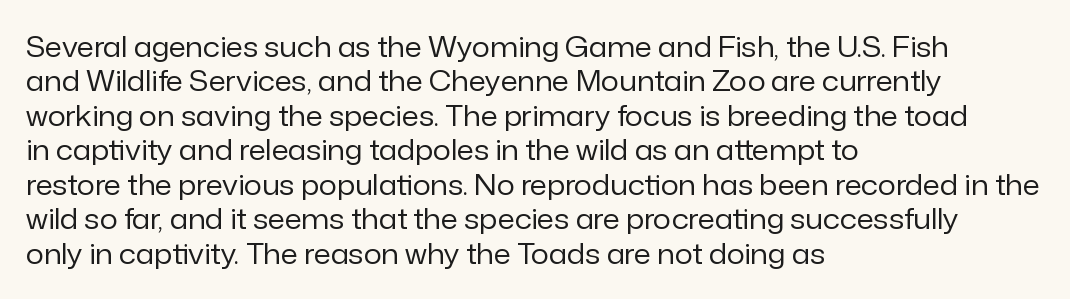
The image shows 28 px regular-weight sans-serif type, upright; set left-aligned, line spacing 1.23x, normal letter spacing, not underlined; low stroke contrast and a medium x-height.
